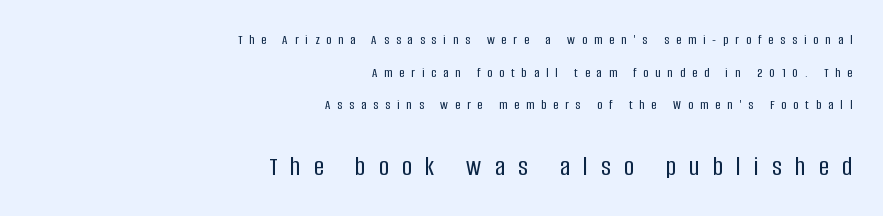
Short note: letters widely spaced. No word sits above an underline. Caption: multi-line text, flush right, ragged left. Each new line begins a long way beneath the previous one. Do the letters lean? They stand straight.
